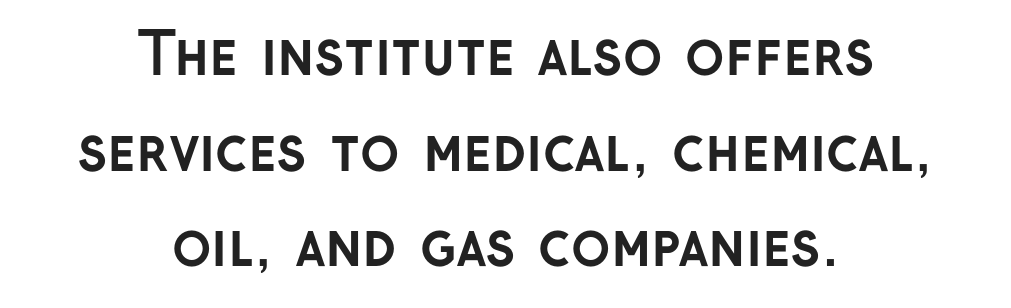
The image shows 58 px semibold sans-serif type, upright; set centered, normal line spacing (1.65x), normal letter spacing, not underlined; low stroke contrast and a medium x-height.
